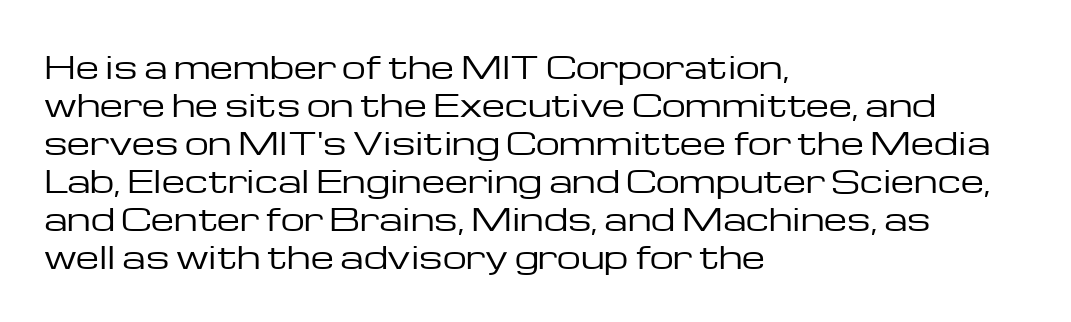
The image shows 30 px regular-weight, wide sans-serif type, upright; set left-aligned, normal line spacing (1.27x), normal letter spacing, not underlined; low stroke contrast and a medium x-height.
